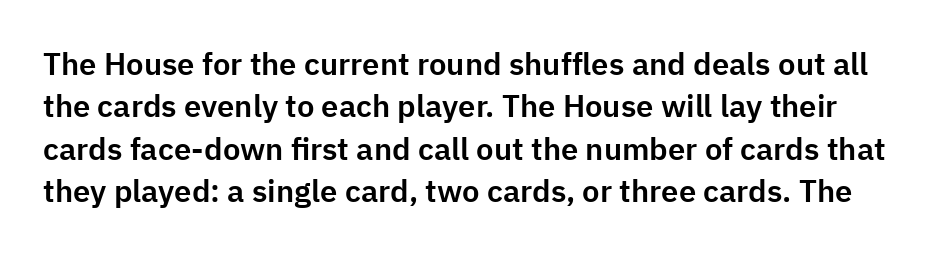
Q: Is the text italic (slanted)? A: No, it is upright.
Q: Is the typeface a serif or a sans-serif typeface? A: Sans-serif.
Q: Is the text underlined? A: No.
Q: Is the spacing between letters normal or unusually wide? A: Normal.
Q: Is the spacing between lines tight, normal or loose? A: Normal.
Q: Width (condensed, normal, or wide)? A: Normal.
Q: Stroke contrast? A: Low.
Q: x-height? A: Medium.
Q: Monospaced? A: No.
